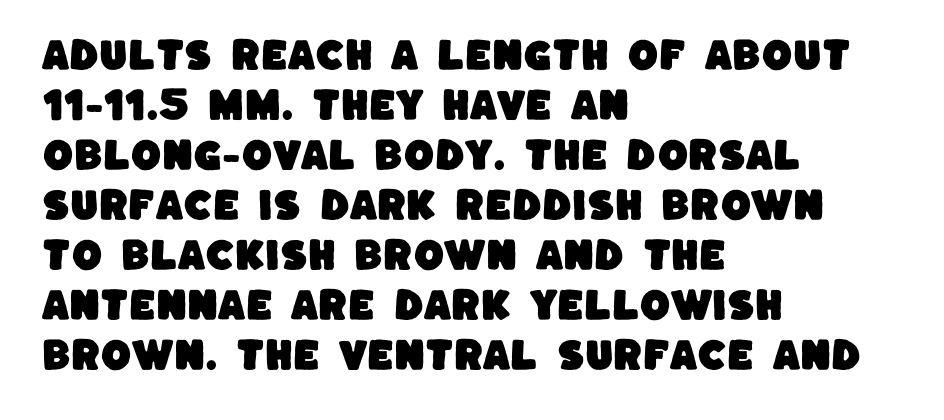
{"serif": "no", "width": "normal", "stroke_contrast": "low", "x_height": "large", "monospaced": "no", "underline": "no", "align": "left", "line_spacing": "normal", "line_spacing_ratio": 1.43, "letter_spacing": "normal", "letter_spacing_em": 0.0, "glyph_px": 35}
